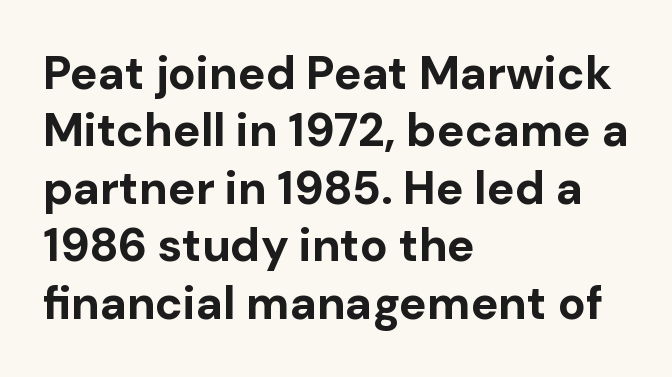
The image shows 46 px bold sans-serif type, upright; set left-aligned, normal line spacing (1.25x), normal letter spacing, not underlined; low stroke contrast and a medium x-height.
